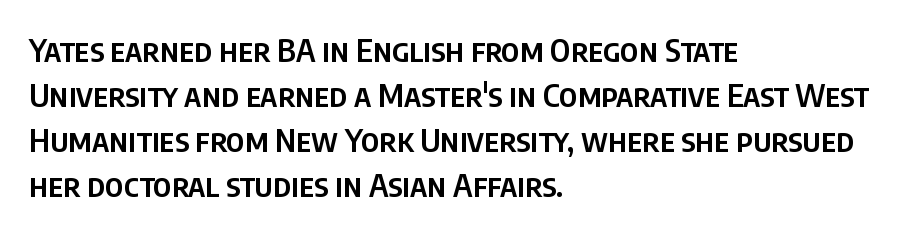
The image shows 32 px semibold, condensed sans-serif type, upright; set left-aligned, normal line spacing (1.41x), normal letter spacing, not underlined; low stroke contrast and a large x-height.
